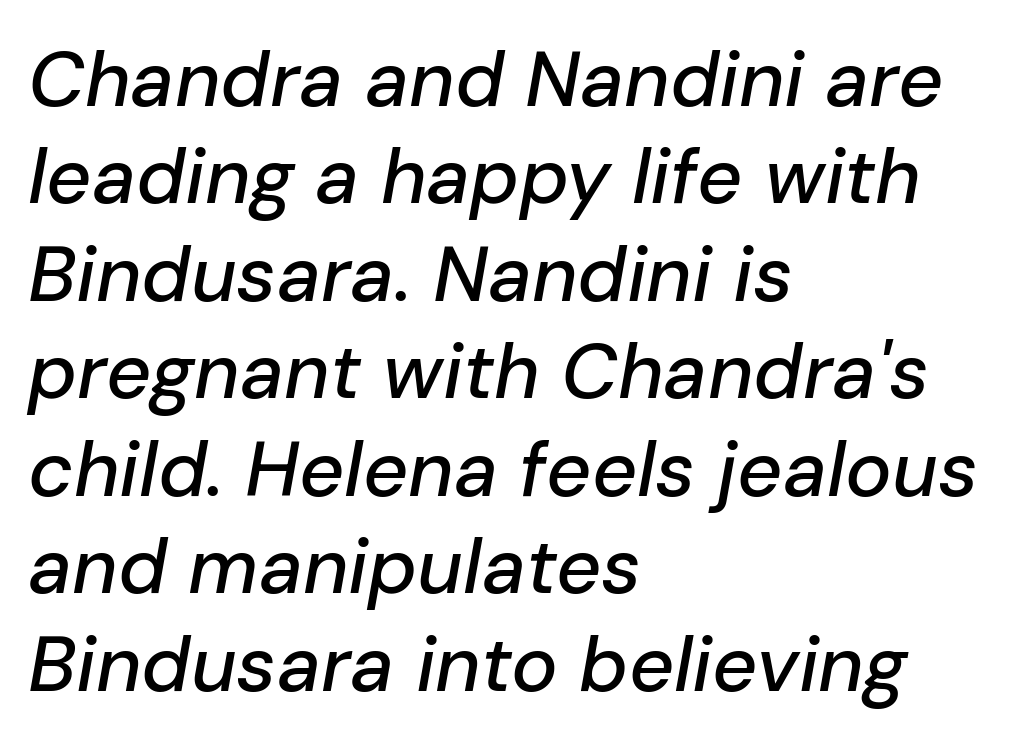
The image shows 78 px text type, italic (leaning right); set left-aligned, normal line spacing (1.25x), normal letter spacing, not underlined; low stroke contrast and a medium x-height.
